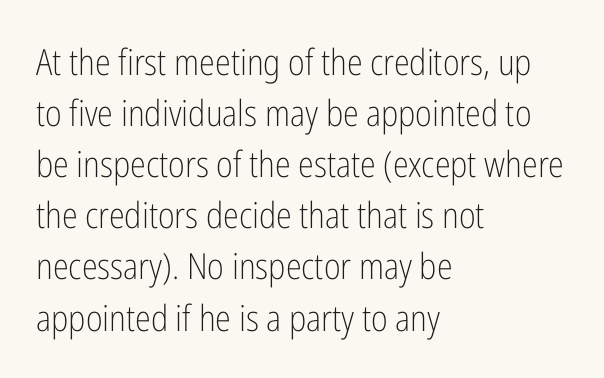
Q: Is the text bold? A: No.
Q: Is the text italic (slanted)? A: No, it is upright.
Q: Is the typeface a serif or a sans-serif typeface? A: Sans-serif.
Q: Is the text underlined? A: No.
Q: How is the paragraph aligned? A: Left-aligned.
Q: Is the spacing between letters normal or unusually wide? A: Normal.
Q: Is the spacing between lines tight, normal or loose? A: Normal.
Q: Width (condensed, normal, or wide)? A: Condensed.
Q: Stroke contrast? A: Low.
Q: x-height? A: Medium.
Q: Monospaced? A: No.
